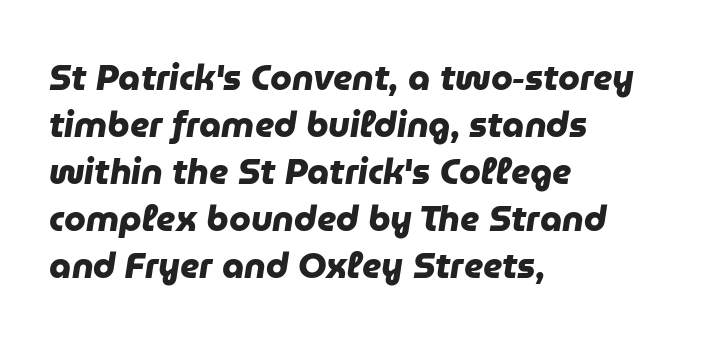
These words are printed bold, with thick strokes throughout. Looks like regular typesetting: each glyph gets only the width it needs. Check where the strokes stop: nothing finishes them off — pure sans. Clear beneath every line of the passage. In CSS terms this would be text-align: left. The line texture is even and compact thanks to regular tracking.
